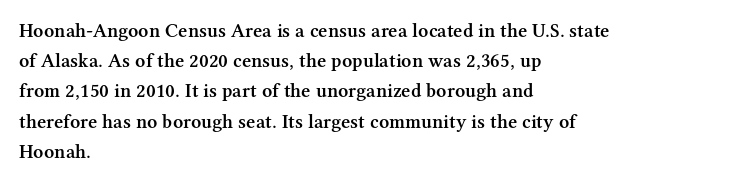
{"italic": "no", "bold": "semi", "underline": "no", "align": "left", "line_spacing": "normal", "line_spacing_ratio": 1.51, "letter_spacing": "normal", "letter_spacing_em": 0.0, "glyph_px": 20}
